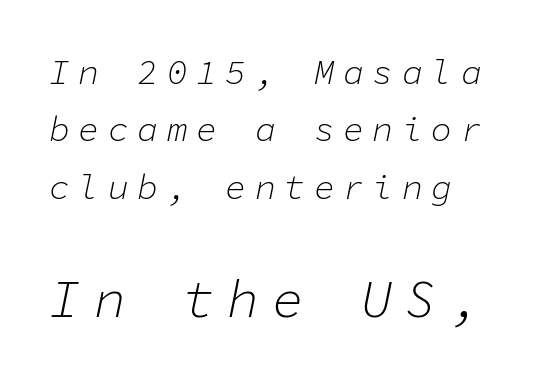
{"italic": "yes", "lean": "right", "slant_degrees": 11, "bold": "no", "weight": "light", "width": "normal", "stroke_contrast": "low", "x_height": "medium", "monospaced": "yes", "underline": "no", "line_spacing": "normal", "line_spacing_ratio": 1.64, "letter_spacing": "wide", "letter_spacing_em": 0.24, "larger_block": "second", "size_ratio": 1.51, "glyph_px": 53}
